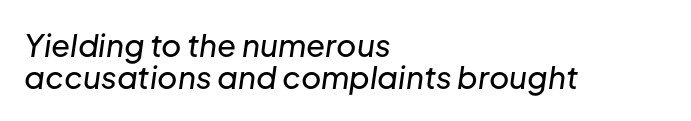
Q: Is the text italic (slanted)? A: Yes, it leans right by about 8 degrees.
Q: Is the text underlined? A: No.
Q: How is the paragraph aligned? A: Left-aligned.
Q: Is the spacing between letters normal or unusually wide? A: Normal.
Q: Is the spacing between lines tight, normal or loose? A: Tight.
Q: Width (condensed, normal, or wide)? A: Normal.
Q: Stroke contrast? A: Low.
Q: x-height? A: Medium.
Q: Monospaced? A: No.
